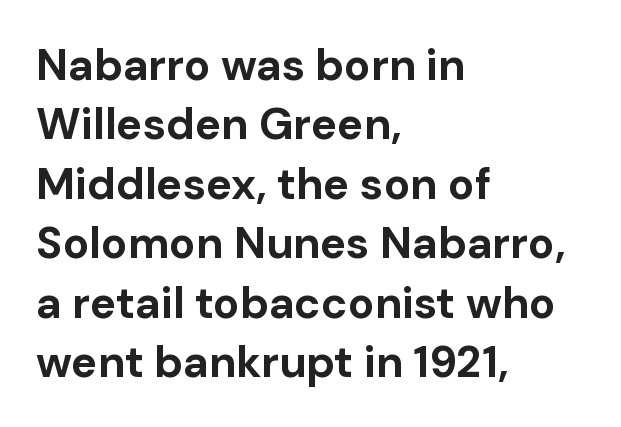
Successive baselines arrive at the customary interval. Italic: no, the glyphs are upright roman. Each letter keeps its own natural width here, so spacing adapts to shape. The space directly below the letters is spotless. Heavy-handed strokes throughout: this text is bold.
